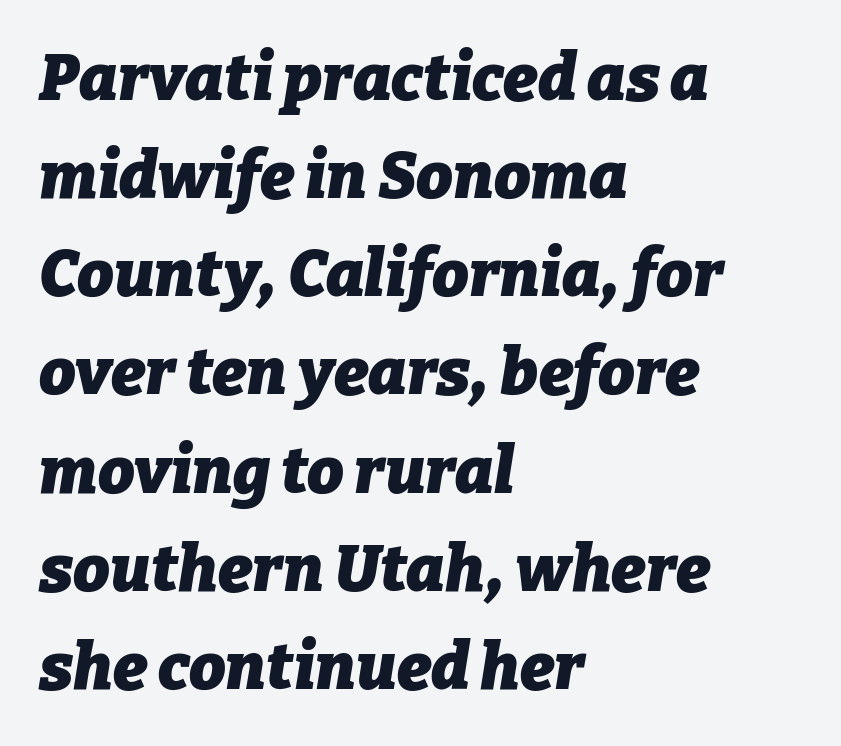
{"italic": "yes", "lean": "right", "slant_degrees": 9, "bold": "yes", "weight": "heavy", "width": "normal", "stroke_contrast": "low", "x_height": "medium", "monospaced": "no", "underline": "no", "align": "left", "line_spacing": "normal", "line_spacing_ratio": 1.51, "letter_spacing": "normal", "letter_spacing_em": 0.0, "glyph_px": 65}
